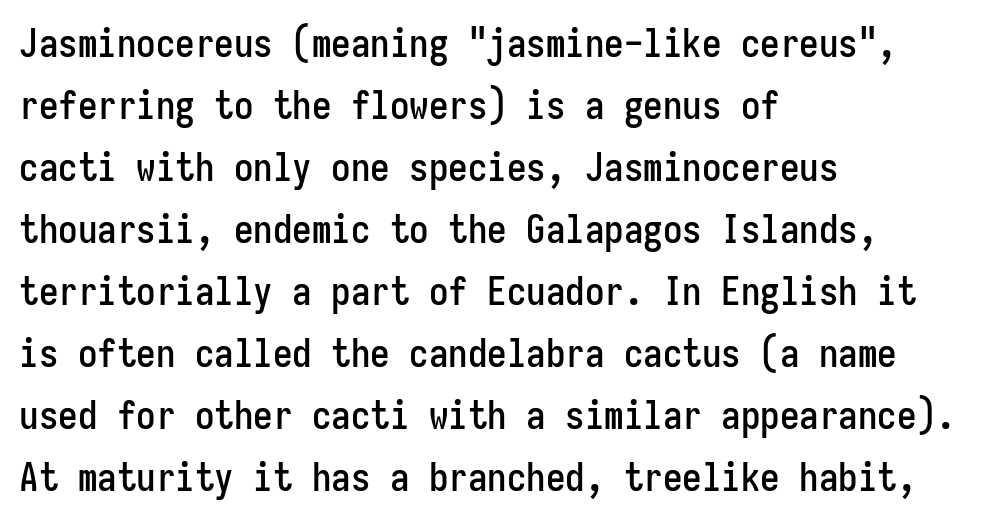
{"serif": "no", "italic": "no", "width": "condensed", "stroke_contrast": "low", "x_height": "medium", "monospaced": "yes", "underline": "no", "align": "left", "line_spacing": "normal", "line_spacing_ratio": 1.59, "letter_spacing": "normal", "letter_spacing_em": 0.0, "glyph_px": 39}
